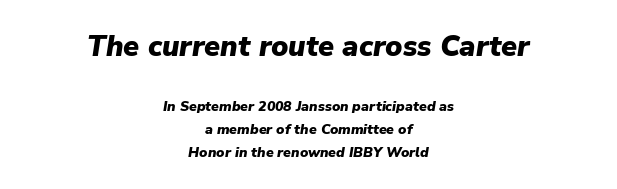
{"italic": "yes", "lean": "right", "slant_degrees": 9, "bold": "yes", "weight": "heavy", "width": "normal", "stroke_contrast": "low", "x_height": "medium", "monospaced": "no", "underline": "no", "align": "center", "line_spacing": "normal", "line_spacing_ratio": 1.63, "letter_spacing": "normal", "letter_spacing_em": 0.0, "larger_block": "first", "size_ratio": 2.07, "glyph_px": 29}
